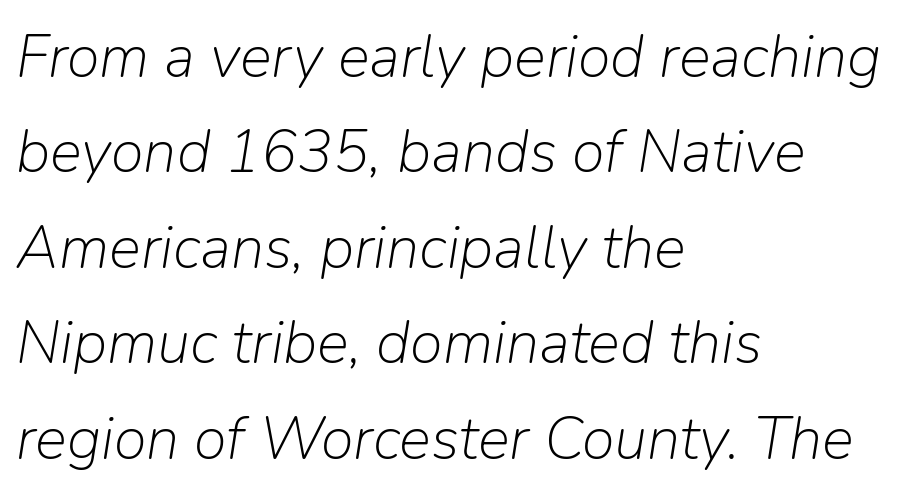
Q: Is the text bold? A: No.
Q: Is the text italic (slanted)? A: Yes, it leans right by about 9 degrees.
Q: Is the text underlined? A: No.
Q: How is the paragraph aligned? A: Left-aligned.
Q: Is the spacing between letters normal or unusually wide? A: Normal.
Q: Is the spacing between lines tight, normal or loose? A: Normal.
Q: Width (condensed, normal, or wide)? A: Normal.
Q: Stroke contrast? A: Low.
Q: x-height? A: Medium.
Q: Monospaced? A: No.
